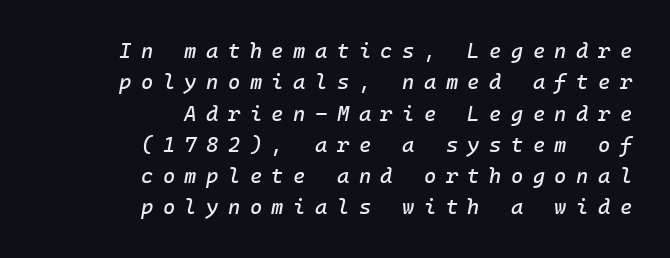
Q: Is the text italic (slanted)? A: Yes, it leans right by about 10 degrees.
Q: Is the text underlined? A: No.
Q: How is the paragraph aligned? A: Right-aligned.
Q: Is the spacing between letters normal or unusually wide? A: Unusually wide.
Q: Is the spacing between lines tight, normal or loose? A: Normal.
